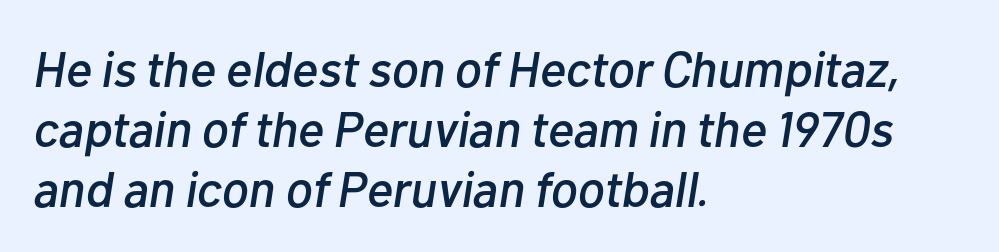
{"italic": "yes", "lean": "right", "slant_degrees": 10, "width": "normal", "stroke_contrast": "low", "x_height": "medium", "monospaced": "no", "underline": "no", "align": "left", "line_spacing_ratio": 1.2, "letter_spacing": "normal", "letter_spacing_em": 0.0, "glyph_px": 50}
